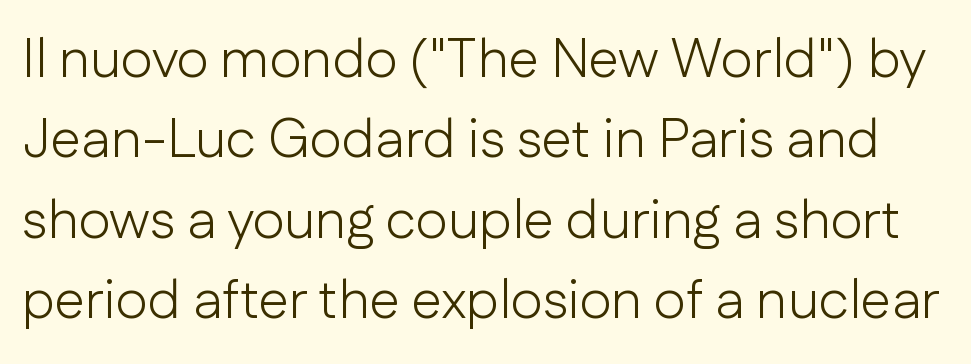
Q: Is the text bold? A: No.
Q: Is the text italic (slanted)? A: No, it is upright.
Q: Is the typeface a serif or a sans-serif typeface? A: Sans-serif.
Q: Is the text underlined? A: No.
Q: Is the spacing between letters normal or unusually wide? A: Normal.
Q: Is the spacing between lines tight, normal or loose? A: Normal.
Q: Width (condensed, normal, or wide)? A: Normal.
Q: Stroke contrast? A: Low.
Q: x-height? A: Medium.
Q: Monospaced? A: No.
